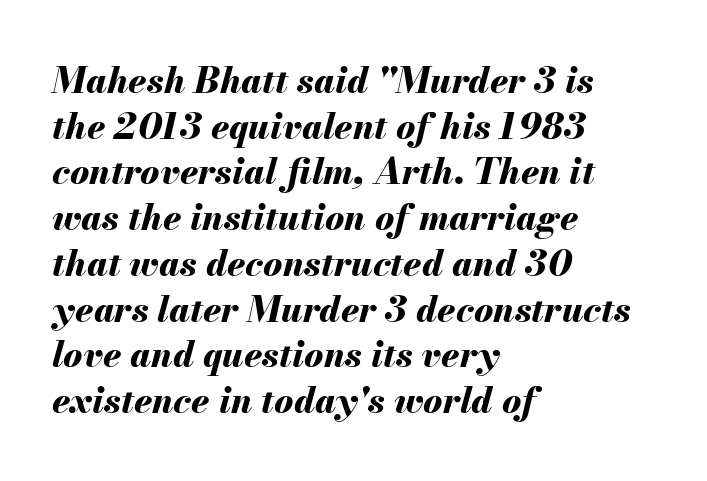
In terms of letterspacing, this is plain default setting. Emphasis-style slanted type is in use. The passage shown stacks its lines at a standard gap. The strip under each line holds only bare page. Is the block centered? No — it sits flush against the left margin. You'd pick this weight for a headline — it's a proper bold.
